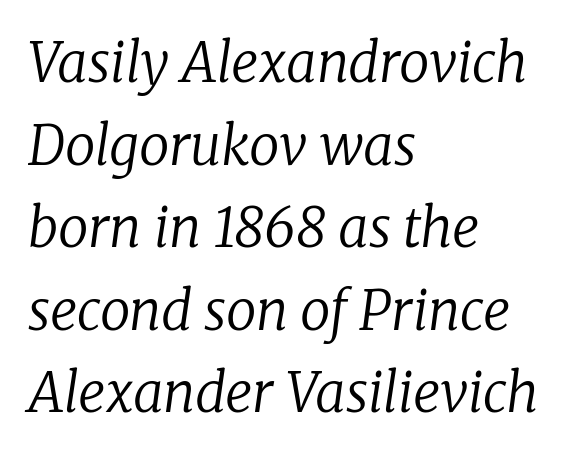
{"serif": "yes", "italic": "yes", "lean": "right", "slant_degrees": 8, "bold": "no", "weight": "regular", "width": "normal", "stroke_contrast": "low", "x_height": "medium", "monospaced": "no", "underline": "no", "align": "left", "line_spacing": "normal", "line_spacing_ratio": 1.53, "letter_spacing": "normal", "letter_spacing_em": 0.0, "glyph_px": 54}
